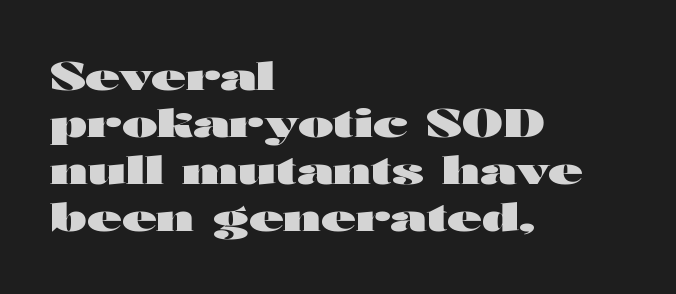
Q: Is the text bold? A: Yes.
Q: Is the text italic (slanted)? A: No, it is upright.
Q: Is the typeface a serif or a sans-serif typeface? A: Serif.
Q: Is the text underlined? A: No.
Q: How is the paragraph aligned? A: Left-aligned.
Q: Is the spacing between letters normal or unusually wide? A: Normal.
Q: Width (condensed, normal, or wide)? A: Wide.
Q: Stroke contrast? A: High.
Q: x-height? A: Medium.
Q: Monospaced? A: No.
